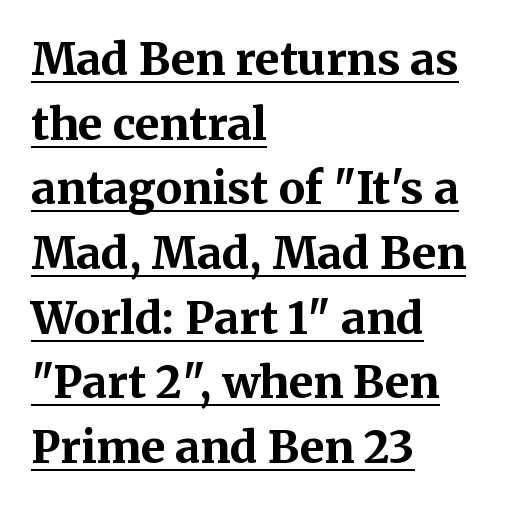
The image shows 44 px bold serif type, upright; set left-aligned, normal line spacing (1.47x), normal letter spacing, underlined; medium stroke contrast and a medium x-height.
